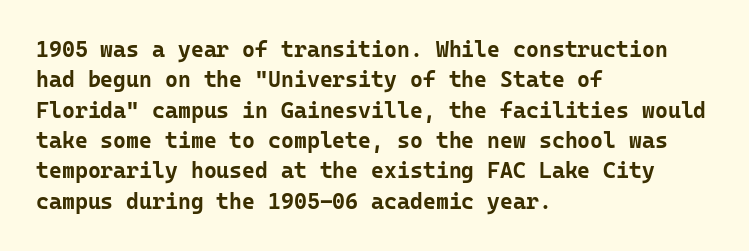
The image shows 22 px bold type, upright; set left-aligned, normal line spacing (1.38x), normal letter spacing, not underlined.
